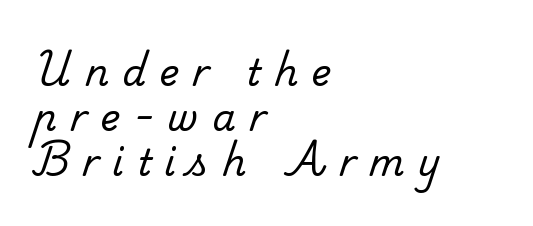
The image shows 37 px regular-weight serif type; set left-aligned, line spacing 1.21x, unusually wide letter spacing (+0.36 em), not underlined; low stroke contrast and a small x-height.
